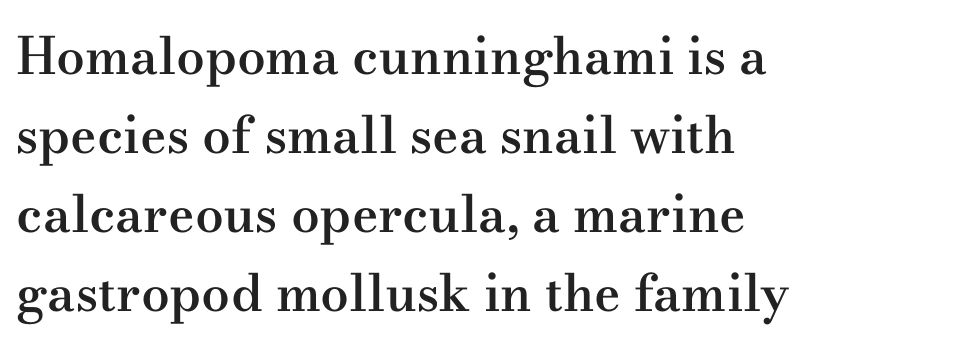
The image shows 51 px semibold, wide serif type, upright; set left-aligned, normal line spacing (1.55x), normal letter spacing, not underlined; medium stroke contrast and a small x-height.
